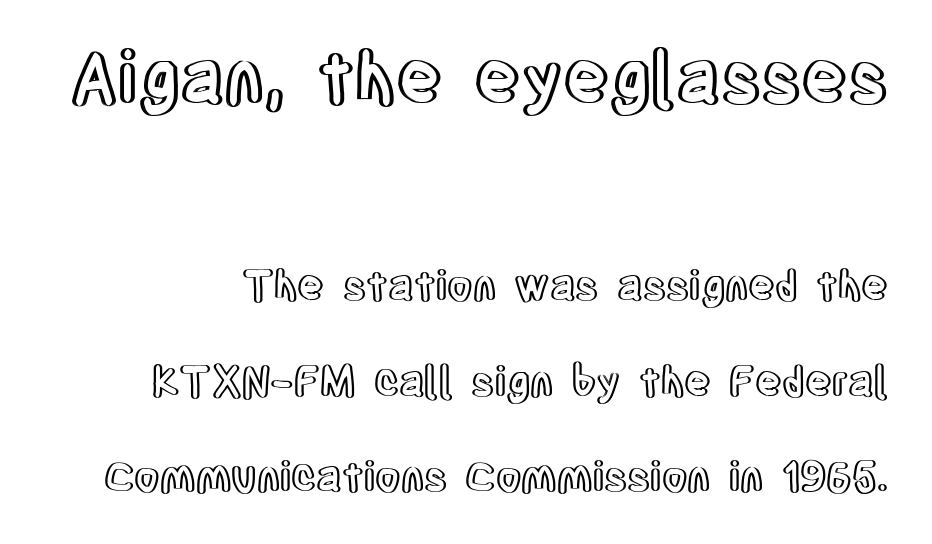
The image shows 71 px condensed type, upright; set loose line spacing (2.33x), normal letter spacing, not underlined; the first (top) block is 1.73x larger; a large x-height.
